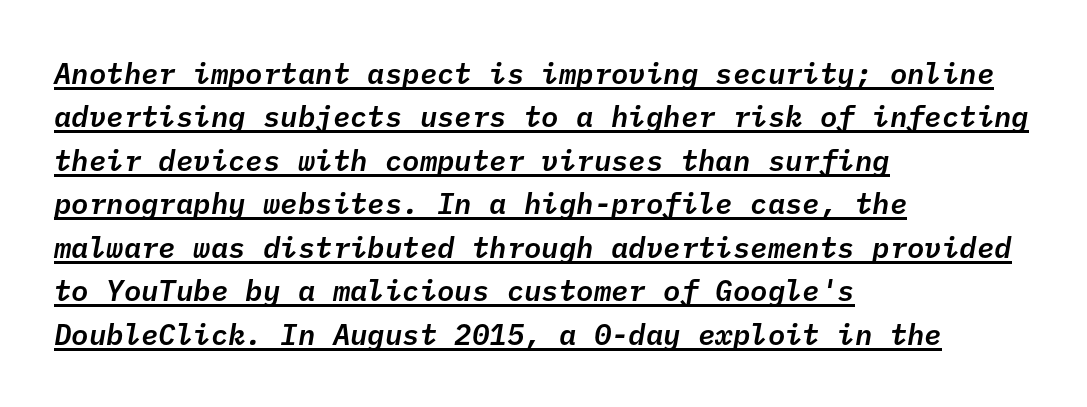
Do the characters align in a grid? Yes, the font is monospaced. In designer terms, the underline attribute is active on this setting. The line texture is even and compact thanks to regular tracking. The specimen reads as italic at a glance.
